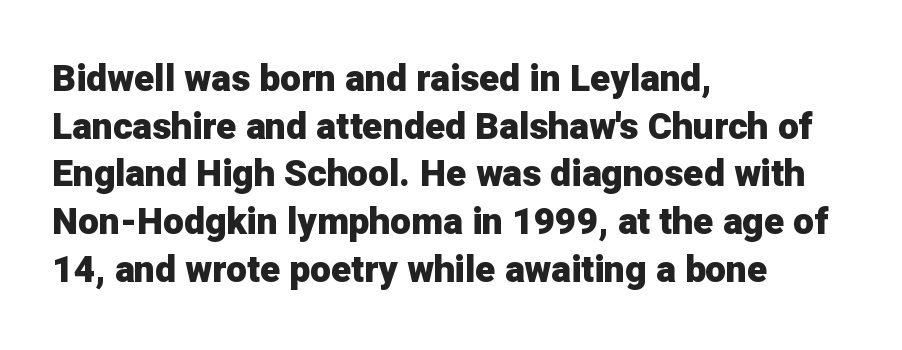
Q: Is the text bold? A: Yes.
Q: Is the text italic (slanted)? A: No, it is upright.
Q: Is the typeface a serif or a sans-serif typeface? A: Sans-serif.
Q: Is the text underlined? A: No.
Q: How is the paragraph aligned? A: Left-aligned.
Q: Is the spacing between letters normal or unusually wide? A: Normal.
Q: Is the spacing between lines tight, normal or loose? A: Normal.
Q: Width (condensed, normal, or wide)? A: Normal.
Q: Stroke contrast? A: Low.
Q: x-height? A: Medium.
Q: Monospaced? A: No.
